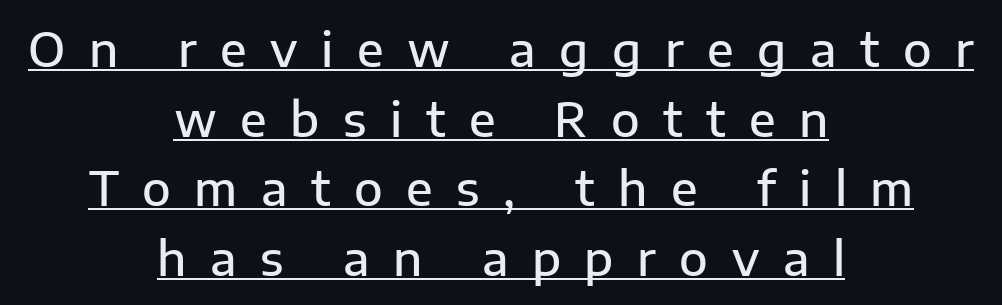
{"serif": "no", "italic": "no", "bold": "semi", "weight": "semibold", "width": "normal", "stroke_contrast": "low", "x_height": "medium", "monospaced": "no", "underline": "yes", "align": "center", "line_spacing": "normal", "line_spacing_ratio": 1.48, "letter_spacing": "wide", "letter_spacing_em": 0.5, "glyph_px": 47}
